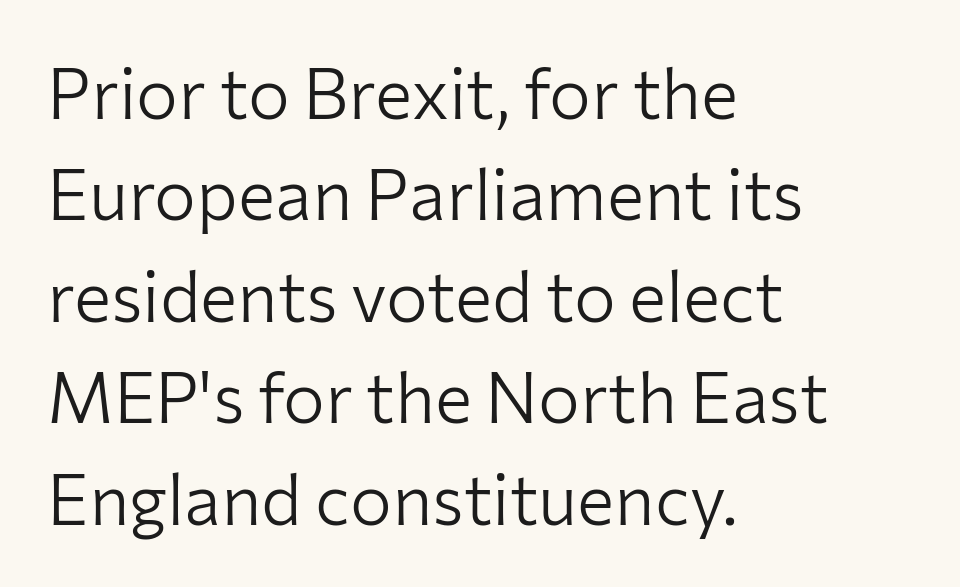
Nobody touched the tracking dial on this one. Nobody drew a line under any word here. The characters display no serif detailing; their extremities are plain. Short and long lines alike share a common starting point at left. This sample uses an upright cut, with every glyph sitting square on the baseline.
